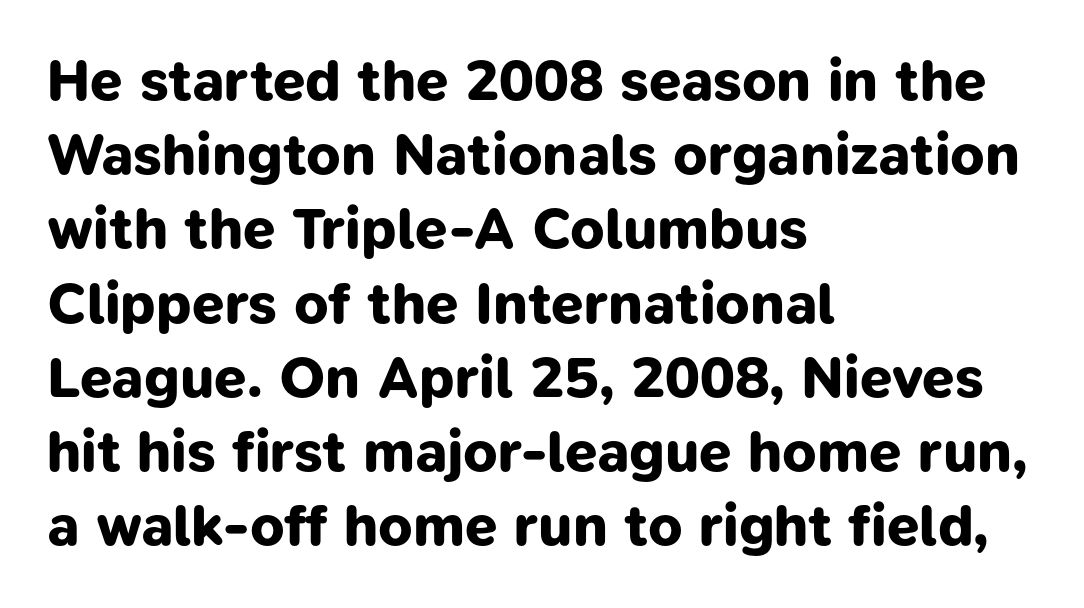
{"serif": "no", "bold": "yes", "weight": "bold", "width": "normal", "stroke_contrast": "low", "x_height": "medium", "monospaced": "no", "underline": "no", "align": "left", "line_spacing": "normal", "line_spacing_ratio": 1.28, "letter_spacing": "normal", "letter_spacing_em": 0.0, "glyph_px": 58}
